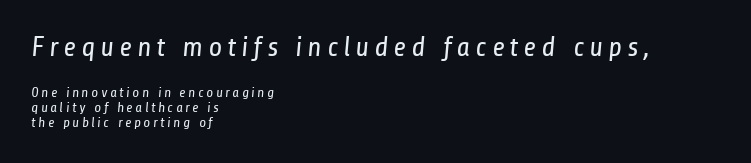
{"serif": "no", "bold": "no", "weight": "regular", "width": "condensed", "stroke_contrast": "low", "x_height": "medium", "monospaced": "no", "underline": "no", "align": "left", "line_spacing": "tight", "line_spacing_ratio": 1.09, "larger_block": "first", "size_ratio": 2.0, "glyph_px": 28}
